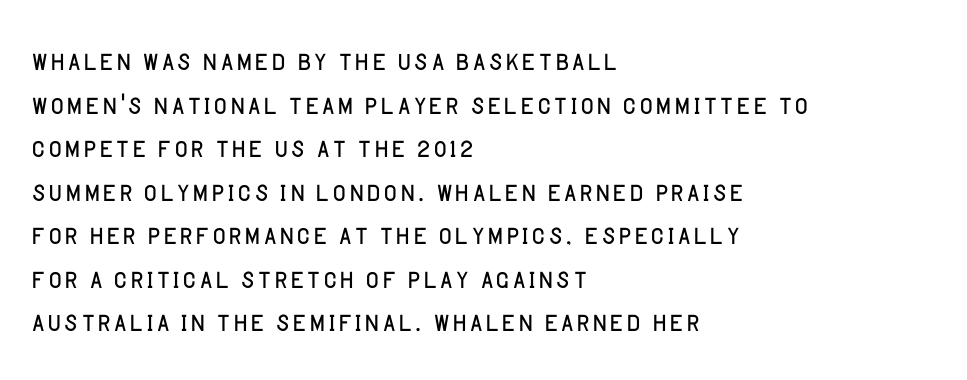
Think of a printed novel: that variable character pitch is what you see here. Nothing unusual about the tracking: characters are spaced as the font intends. Posture: upright roman. The rendering shows plain stroke endings on the letterforms — a sans-serif design.
